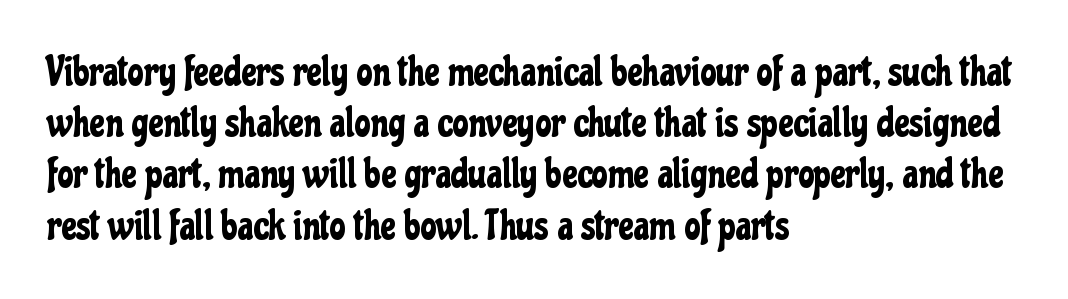
The image shows 41 px condensed sans-serif type, upright; set left-aligned, normal line spacing (1.25x), normal letter spacing, not underlined; low stroke contrast and a medium x-height.
